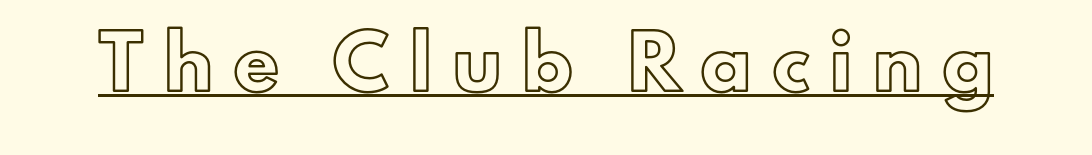
{"italic": "no", "width": "normal", "x_height": "small", "monospaced": "no", "underline": "yes", "letter_spacing": "wide", "letter_spacing_em": 0.43, "glyph_px": 49}
